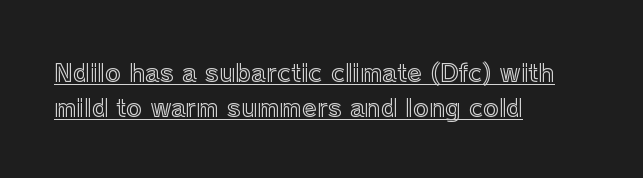
Students, observe the line beneath the letters — that is underlining. The gaps between neighbouring characters are ordinary and unremarkable. Reading down the column, the eye jumps a familiar distance to each next line. Italic: no, the glyphs are upright roman.
